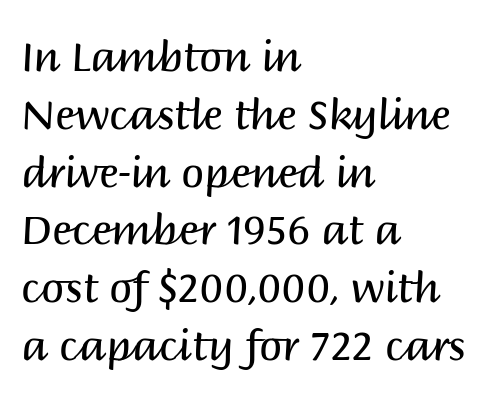
{"serif": "no", "bold": "no", "weight": "regular", "width": "normal", "stroke_contrast": "medium", "x_height": "large", "monospaced": "no", "underline": "no", "align": "left", "line_spacing": "normal", "line_spacing_ratio": 1.41, "letter_spacing": "normal", "letter_spacing_em": 0.0, "glyph_px": 41}
